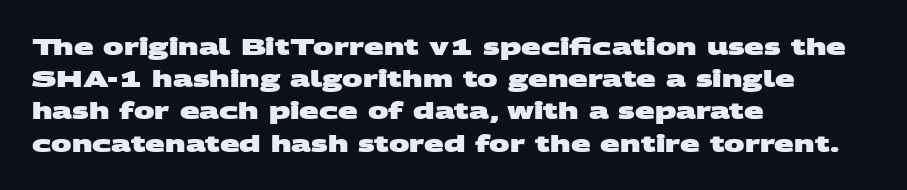
Q: Is the text bold? A: Yes.
Q: Is the text underlined? A: No.
Q: How is the paragraph aligned? A: Left-aligned.
Q: Is the spacing between letters normal or unusually wide? A: Normal.
Q: Is the spacing between lines tight, normal or loose? A: Normal.
